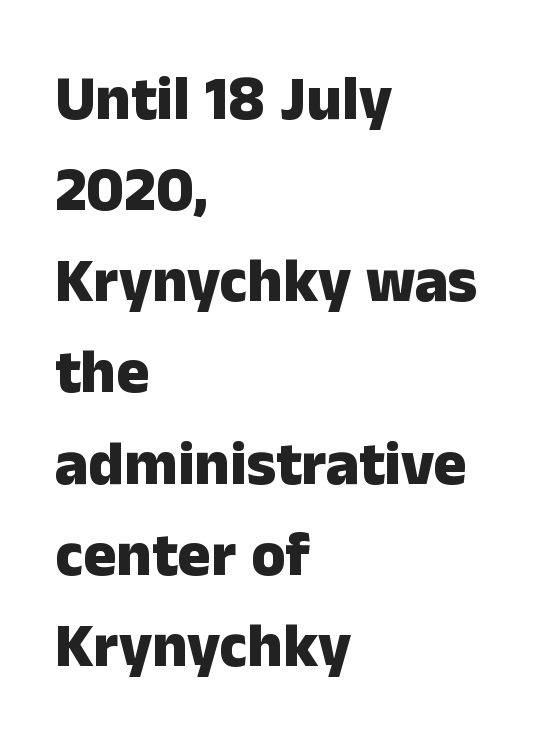
The image shows 62 px heavy sans-serif type, upright; set left-aligned, normal line spacing (1.47x), normal letter spacing, not underlined; low stroke contrast and a medium x-height.
